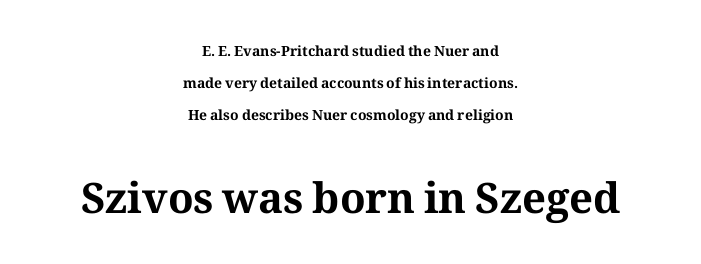
The image shows 42 px bold serif type, upright; set centered, loose line spacing (2.27x), normal letter spacing, not underlined; the second (bottom) block is 3.0x larger; medium stroke contrast and a medium x-height.
